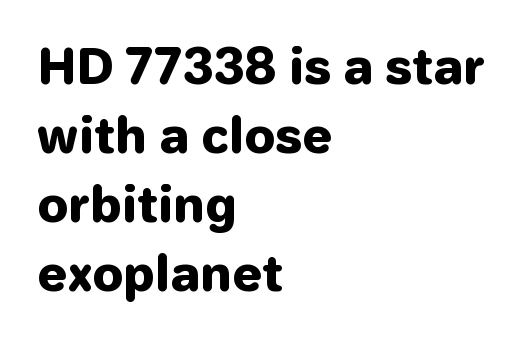
Strong, thick strokes mark this as bold type. Horizontally, the lines are justified to the leading edge only. Note the varied advance widths — an 'i' is clearly narrower than an 'm'. Standard letterfit; no display-style spreading of the glyphs. The line-height multiplier appears to be the usual default.
